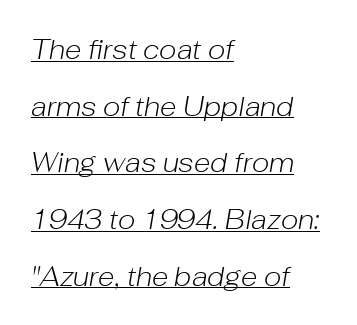
Q: Is the text bold? A: No.
Q: Is the text italic (slanted)? A: Yes, it leans right by about 10 degrees.
Q: Is the text underlined? A: Yes.
Q: How is the paragraph aligned? A: Left-aligned.
Q: Is the spacing between letters normal or unusually wide? A: Normal.
Q: Is the spacing between lines tight, normal or loose? A: Loose.
